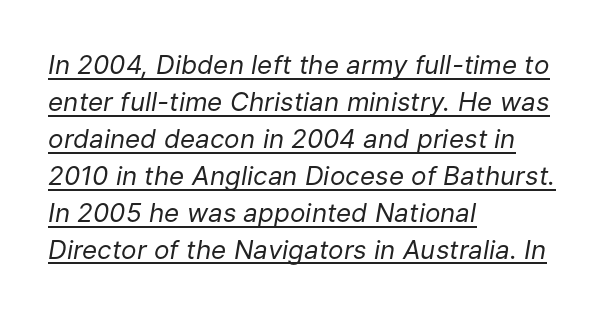
Does the leading feel generous? No, just average. Each line of the rendering has a horizontal stroke beneath the glyphs. Observe the ordinary spacing: letters are neighbours, not strangers. The passage is arranged the way most books set body copy — flush left.
